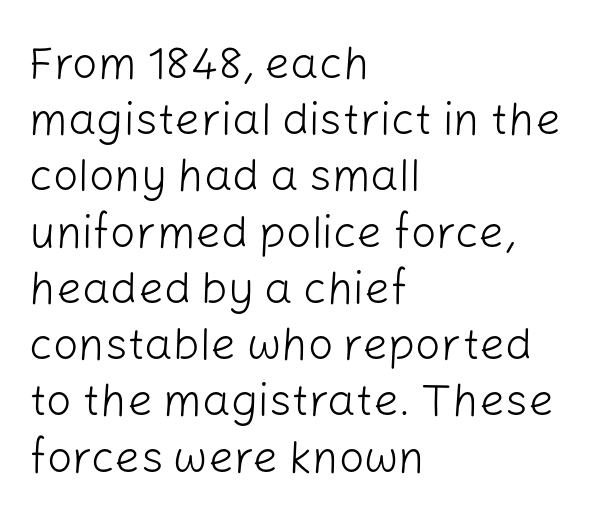
The words here are not underlined. Each word holds together tightly as a unit, with standard inter-letter gaps. A typesetter would call this proportional, since set widths differ per character. Rendered with straight, roman letterforms. The lines are quadded left. Note: no serifs on the glyphs.
